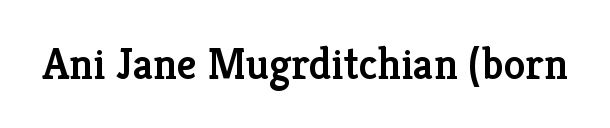
Check where the strokes stop: tiny serifs finish them off. How are the letters spaced? Ordinarily, with no added tracking. The passage shown is semibold, sitting just below true bold. This sample has the flowing, uneven cadence of proportional lettering. Ascenders rise straight up at ninety degrees. Quick note: underline off.
